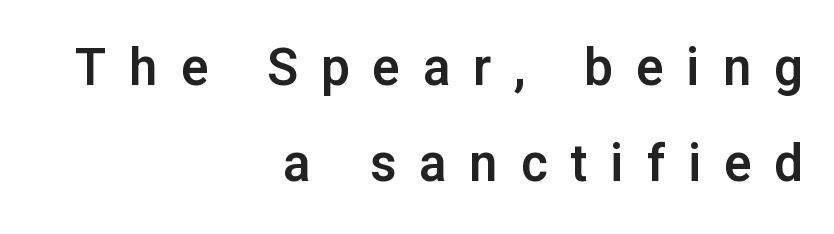
The image shows 51 px sans-serif type, upright; set right-aligned, line spacing 1.88x, unusually wide letter spacing (+0.45 em), not underlined; low stroke contrast and a medium x-height.
